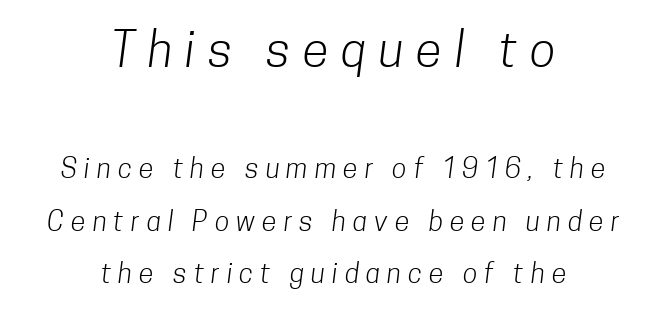
Q: Is the text bold? A: No.
Q: Is the typeface a serif or a sans-serif typeface? A: Sans-serif.
Q: Is the text underlined? A: No.
Q: How is the paragraph aligned? A: Centered.
Q: Is the spacing between letters normal or unusually wide? A: Unusually wide.
Q: Is the spacing between lines tight, normal or loose? A: Loose.
Q: Which block of text is set in a larger size, the first (top) or the second (bottom)? A: The first (top) one.
Q: Width (condensed, normal, or wide)? A: Condensed.
Q: Stroke contrast? A: Low.
Q: x-height? A: Medium.
Q: Monospaced? A: No.
